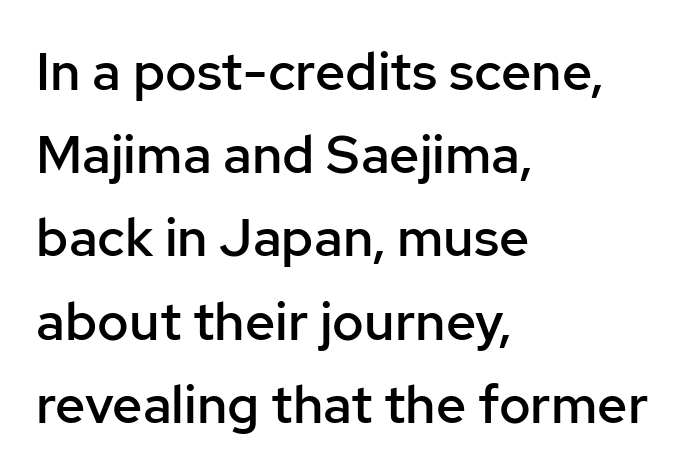
Q: Is the text bold? A: Semi-bold.
Q: Is the text italic (slanted)? A: No, it is upright.
Q: Is the typeface a serif or a sans-serif typeface? A: Sans-serif.
Q: Is the text underlined? A: No.
Q: How is the paragraph aligned? A: Left-aligned.
Q: Is the spacing between letters normal or unusually wide? A: Normal.
Q: Is the spacing between lines tight, normal or loose? A: Normal.
Q: Width (condensed, normal, or wide)? A: Normal.
Q: Stroke contrast? A: Low.
Q: x-height? A: Medium.
Q: Monospaced? A: No.
